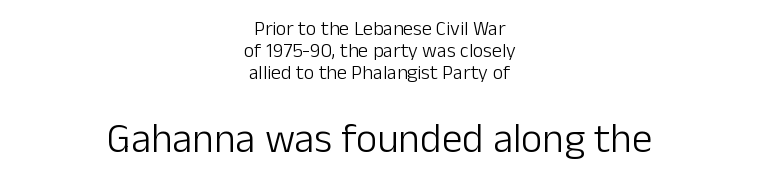
{"serif": "no", "italic": "no", "bold": "no", "weight": "light", "width": "normal", "stroke_contrast": "low", "x_height": "medium", "monospaced": "no", "underline": "no", "align": "center", "line_spacing": "tight", "line_spacing_ratio": 1.09, "letter_spacing": "normal", "letter_spacing_em": 0.0, "larger_block": "second", "size_ratio": 2.05, "glyph_px": 41}
